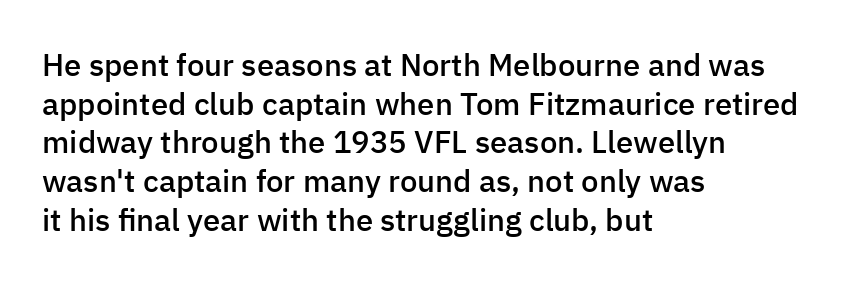
{"serif": "no", "italic": "no", "bold": "semi", "weight": "semibold", "width": "normal", "stroke_contrast": "low", "x_height": "medium", "monospaced": "no", "underline": "no", "align": "left", "line_spacing": "normal", "line_spacing_ratio": 1.25, "letter_spacing": "normal", "letter_spacing_em": 0.0, "glyph_px": 31}
